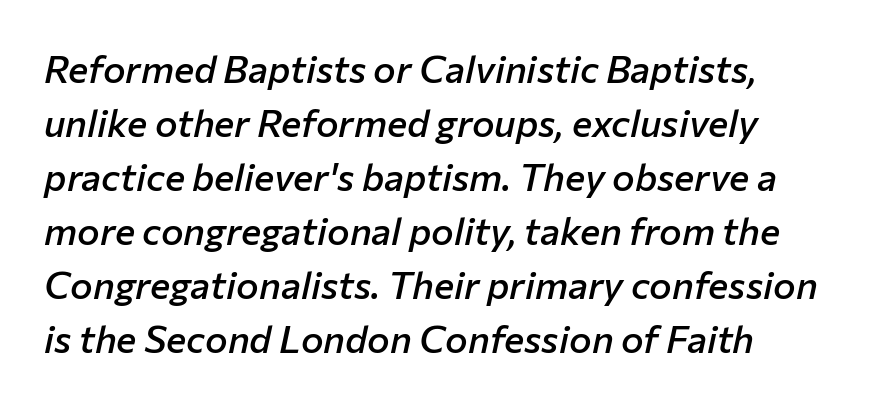
Notice how descenders clear the ascenders below comfortably — that's standard leading. Character widths vary here, with narrow letters taking less room than wide ones. Notice how the passage keeps a crisp vertical edge on the left only. The typesetting leans somewhat heavy: a semibold.
